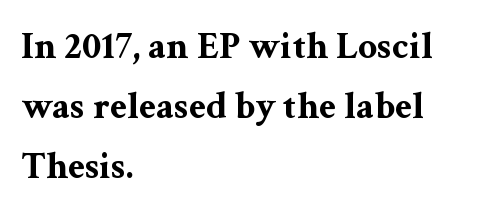
The image shows 38 px bold, wide serif type, upright; set left-aligned, normal line spacing (1.58x), normal letter spacing, not underlined; medium stroke contrast and a medium x-height.
